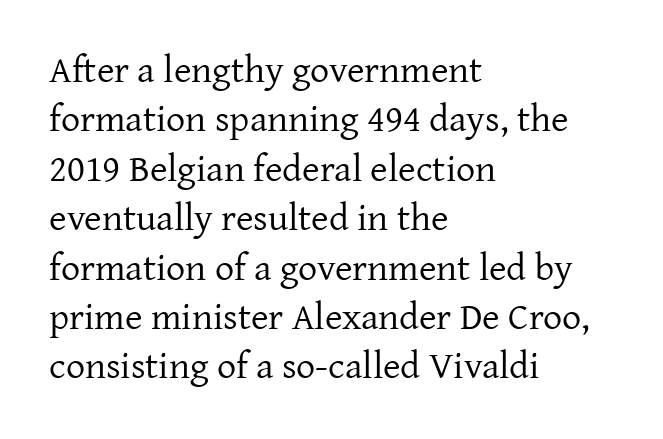
The image shows 38 px regular-weight serif type, upright; set left-aligned, normal line spacing (1.3x), normal letter spacing, not underlined; low stroke contrast and a medium x-height.
